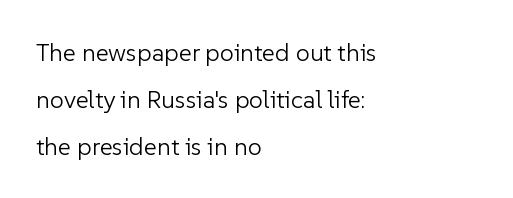
{"italic": "no", "bold": "no", "underline": "no", "align": "left", "line_spacing_ratio": 1.88, "letter_spacing": "normal", "letter_spacing_em": 0.0, "glyph_px": 25}
